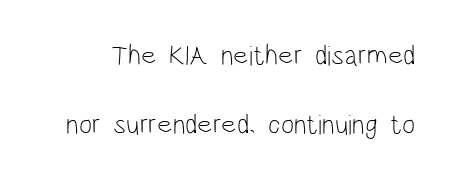
Unlike italic type, these characters show no tilt at all. This rendering features lettering with no underline. Summary of weight: not heavy and not bold. These lines are rendered in a variable-pitch font. Rows of type keep a wide berth in the vertical direction.
